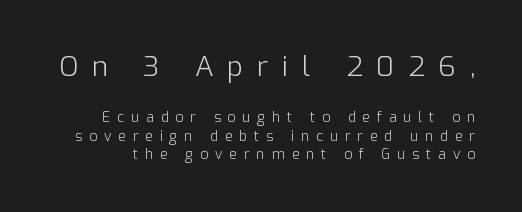
{"serif": "no", "italic": "no", "bold": "no", "weight": "light", "width": "normal", "stroke_contrast": "low", "x_height": "medium", "monospaced": "no", "underline": "no", "line_spacing": "normal", "line_spacing_ratio": 1.34, "letter_spacing": "wide", "letter_spacing_em": 0.49, "larger_block": "first", "size_ratio": 2.0, "glyph_px": 28}
